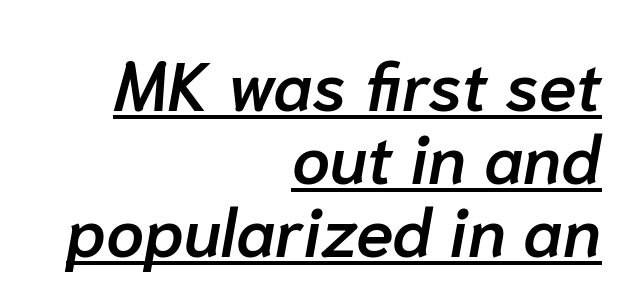
This sample uses an oblique cut, with every glyph tilted off the vertical. Caption: semibold face, moderately heavy strokes. What's the leading like? Squeezed, with rows nearly overlapping. This sample has the flowing, uneven cadence of proportional lettering. The glyphs are accompanied by a horizontal stroke just below them.
